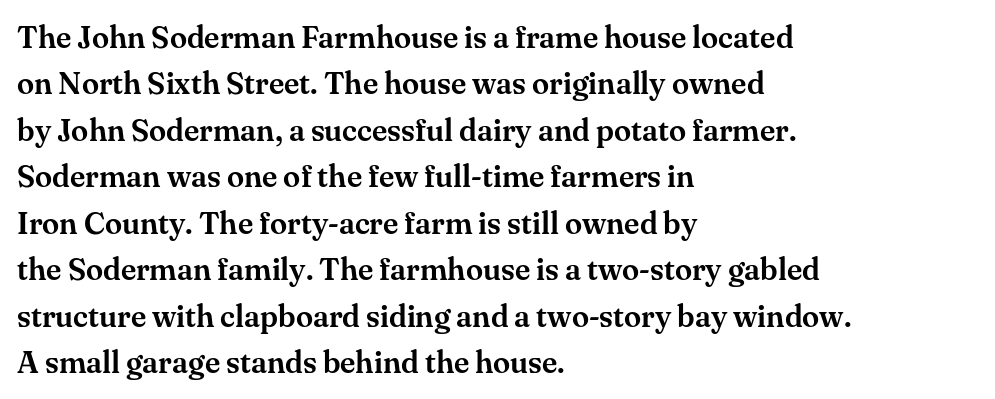
Q: Is the text italic (slanted)? A: No, it is upright.
Q: Is the typeface a serif or a sans-serif typeface? A: Serif.
Q: Is the text underlined? A: No.
Q: How is the paragraph aligned? A: Left-aligned.
Q: Is the spacing between letters normal or unusually wide? A: Normal.
Q: Is the spacing between lines tight, normal or loose? A: Normal.
Q: Width (condensed, normal, or wide)? A: Normal.
Q: Stroke contrast? A: Medium.
Q: x-height? A: Small.
Q: Monospaced? A: No.
